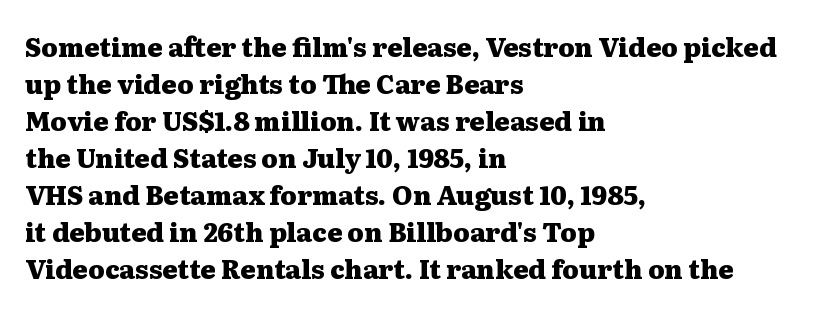
Q: Is the text bold? A: Yes.
Q: Is the text italic (slanted)? A: No, it is upright.
Q: Is the text underlined? A: No.
Q: How is the paragraph aligned? A: Left-aligned.
Q: Is the spacing between letters normal or unusually wide? A: Normal.
Q: Is the spacing between lines tight, normal or loose? A: Normal.
